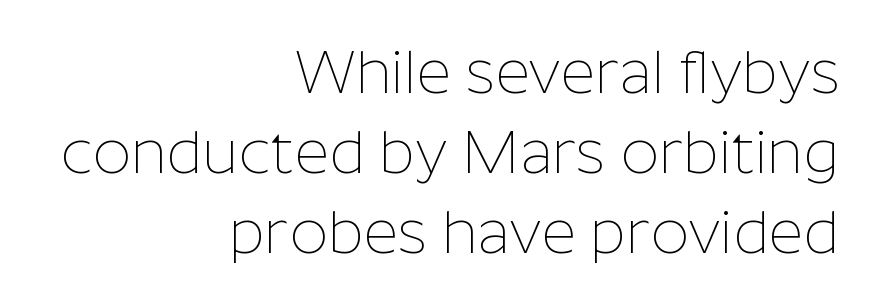
The lines in this sample share a right terminus and differ only in where they begin. Stems here are at most as thick as an everyday book face. Look at the bottom of the vertical strokes: they stop flat, with no serifs. Is there much room between lines? A standard amount, neither cramped nor airy. The axis of the letterforms is exactly vertical. Spacing verdict: proportional, widths tailored to each character.
